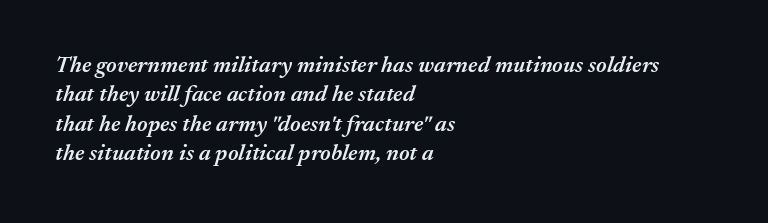
{"italic": "yes", "lean": "right", "slant_degrees": 17, "bold": "semi", "underline": "no", "align": "left", "line_spacing": "normal", "line_spacing_ratio": 1.28, "letter_spacing": "normal", "letter_spacing_em": 0.0, "glyph_px": 23}
